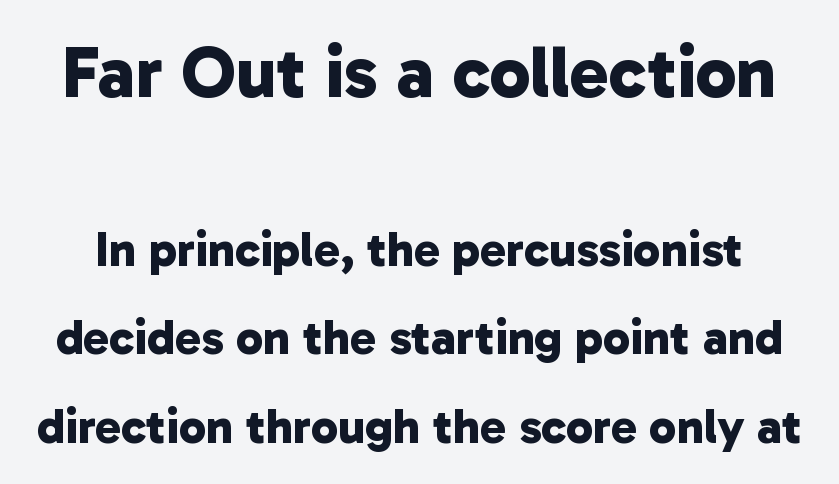
The image shows 73 px bold sans-serif type; set line spacing 1.81x, normal letter spacing, not underlined; the first (top) block is 1.49x larger; low stroke contrast and a medium x-height.
